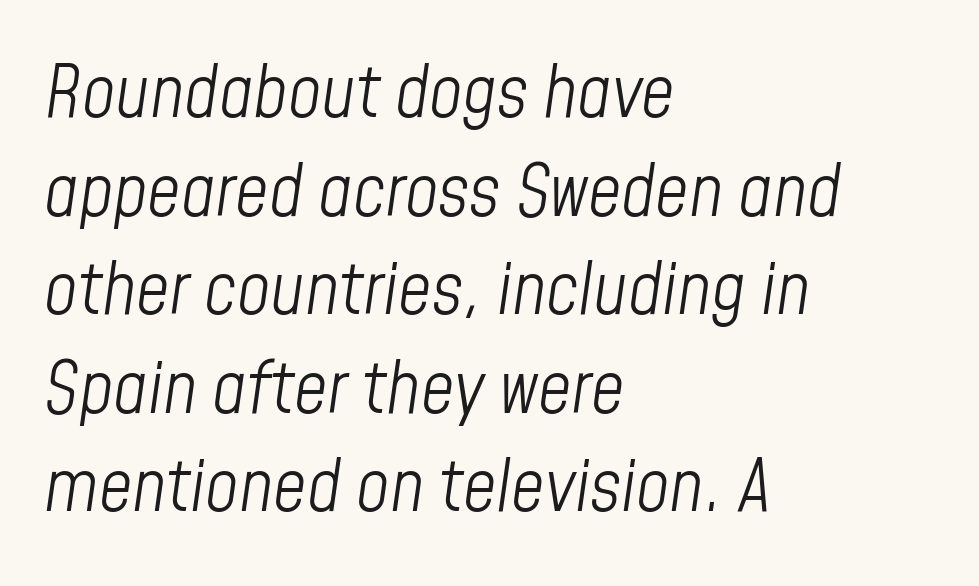
Q: Is the text bold? A: No.
Q: Is the text italic (slanted)? A: Yes, it leans right by about 8 degrees.
Q: Is the text underlined? A: No.
Q: How is the paragraph aligned? A: Left-aligned.
Q: Is the spacing between letters normal or unusually wide? A: Normal.
Q: Is the spacing between lines tight, normal or loose? A: Normal.
Q: Width (condensed, normal, or wide)? A: Condensed.
Q: Stroke contrast? A: Low.
Q: x-height? A: Medium.
Q: Monospaced? A: No.
